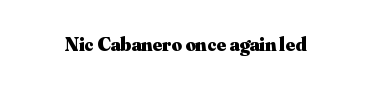
{"italic": "no", "bold": "yes", "underline": "no", "letter_spacing": "normal", "letter_spacing_em": 0.0, "glyph_px": 20}
